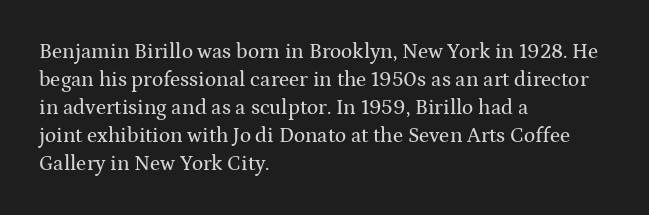
If you measured baseline to baseline, you'd find a middling distance. Descenders are the only things crossing below the line. The lines in this sample share a left origin and differ only in where they stop. Letter spacing: default. Quick note: not italic, upright.
